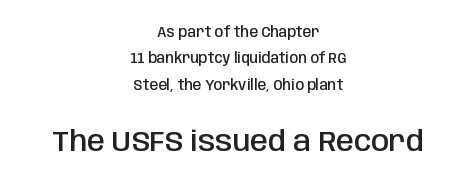
Q: Is the text bold? A: Semi-bold.
Q: Is the text italic (slanted)? A: No, it is upright.
Q: Is the typeface a serif or a sans-serif typeface? A: Sans-serif.
Q: Is the text underlined? A: No.
Q: How is the paragraph aligned? A: Centered.
Q: Is the spacing between letters normal or unusually wide? A: Normal.
Q: Which block of text is set in a larger size, the first (top) or the second (bottom)? A: The second (bottom) one.
Q: Width (condensed, normal, or wide)? A: Condensed.
Q: Stroke contrast? A: Low.
Q: x-height? A: Large.
Q: Monospaced? A: No.
